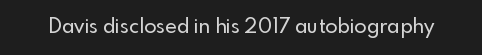
The image shows 20 px text type, upright; set normal letter spacing, not underlined.
